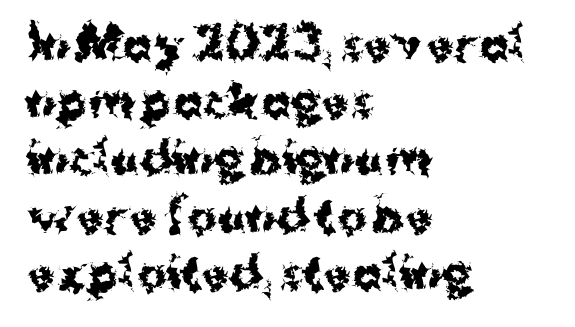
{"serif": "no", "italic": "no", "bold": "yes", "weight": "bold", "width": "normal", "stroke_contrast": "medium", "x_height": "medium", "monospaced": "no", "underline": "no", "align": "left", "line_spacing": "normal", "line_spacing_ratio": 1.3, "letter_spacing": "normal", "letter_spacing_em": 0.0, "glyph_px": 44}
